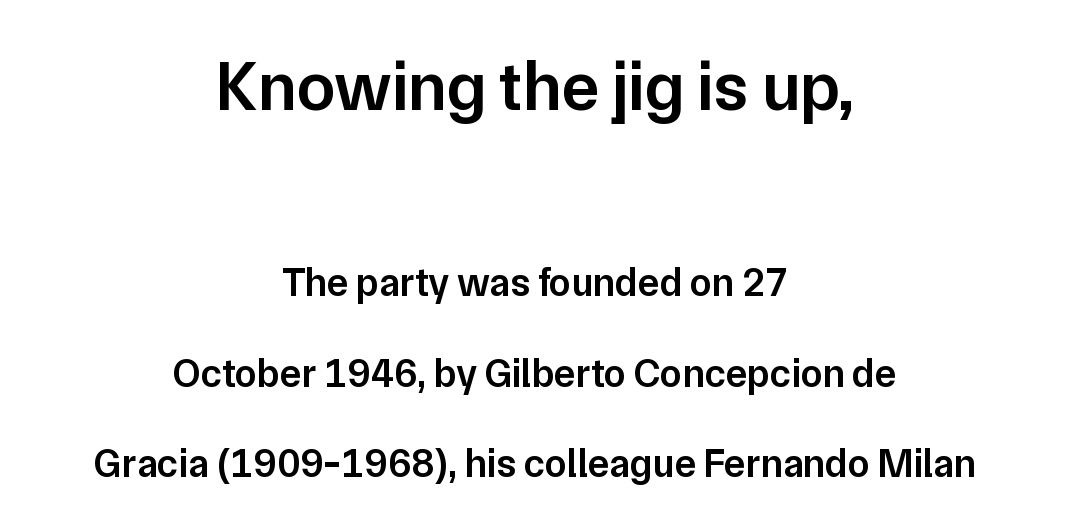
The space between consecutive lines is lavish. The typeface chosen for these lines omits serifs. Only glyphs here, with clear space below each row. The lettering holds an erect, upright posture throughout. Summary of weight: moderately heavy, a semibold.
